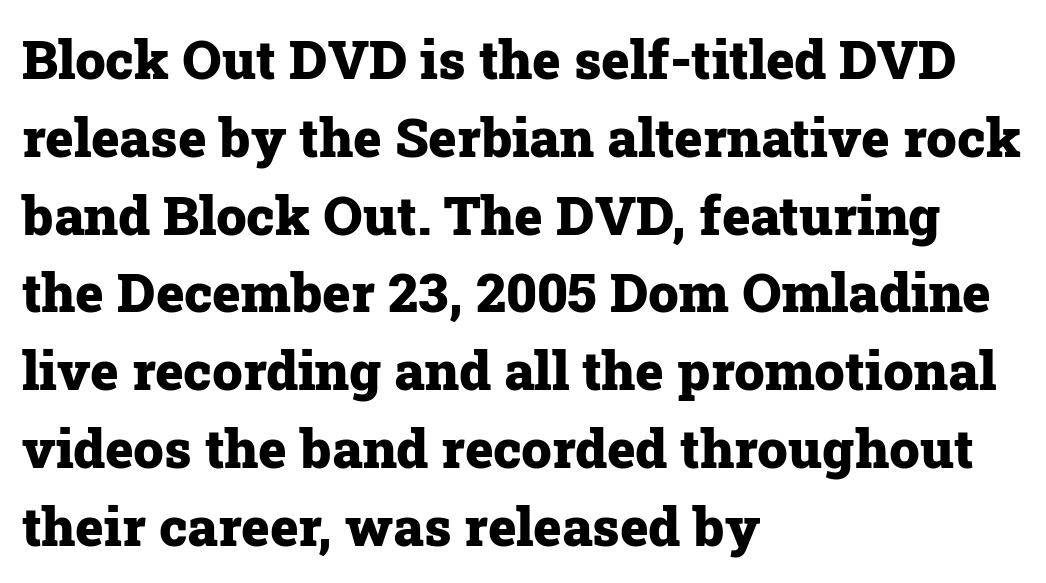
{"serif": "yes", "italic": "no", "bold": "yes", "weight": "heavy", "width": "normal", "stroke_contrast": "low", "x_height": "medium", "monospaced": "no", "underline": "no", "align": "left", "line_spacing": "normal", "line_spacing_ratio": 1.44, "letter_spacing": "normal", "letter_spacing_em": 0.0, "glyph_px": 54}
